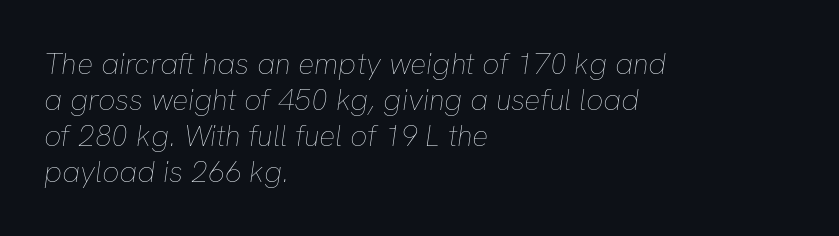
Q: Is the text bold? A: No.
Q: Is the text italic (slanted)? A: Yes, it leans right by about 8 degrees.
Q: Is the text underlined? A: No.
Q: How is the paragraph aligned? A: Left-aligned.
Q: Is the spacing between letters normal or unusually wide? A: Normal.
Q: Width (condensed, normal, or wide)? A: Normal.
Q: Stroke contrast? A: Low.
Q: x-height? A: Medium.
Q: Monospaced? A: No.
